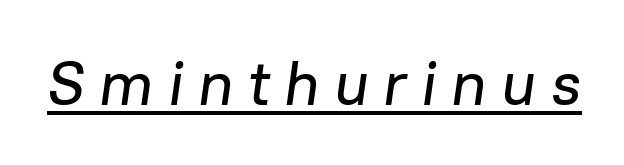
Q: Is the text italic (slanted)? A: Yes, it leans right by about 8 degrees.
Q: Is the text underlined? A: Yes.
Q: Is the spacing between letters normal or unusually wide? A: Unusually wide.
Q: Width (condensed, normal, or wide)? A: Normal.
Q: Stroke contrast? A: Low.
Q: x-height? A: Medium.
Q: Monospaced? A: No.
